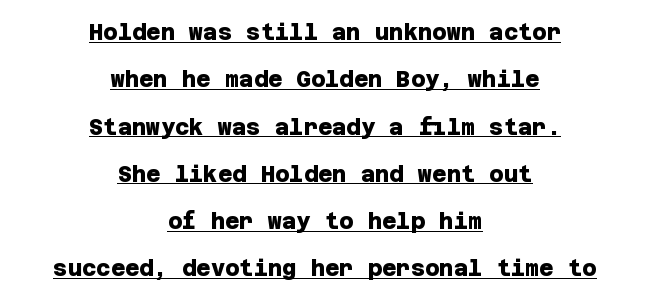
The image shows 22 px bold type; set centered, loose line spacing (2.15x), normal letter spacing, underlined.
